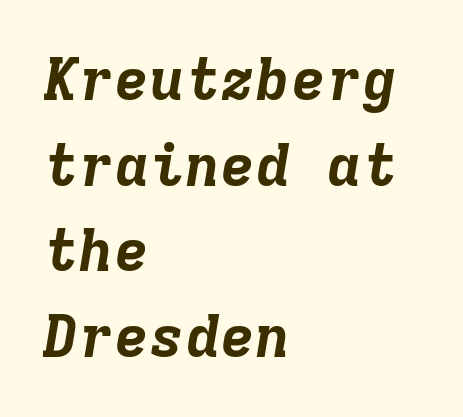
The strokes are fattened all the way to bold. Decoration check: the copy has no underline. Monospaced: the letters line up in strict vertical columns. Regular leading. Notice how the stems are inclined rather than vertical — that's the hallmark of italics. Words appear dense and cohesive because spacing is normal.
